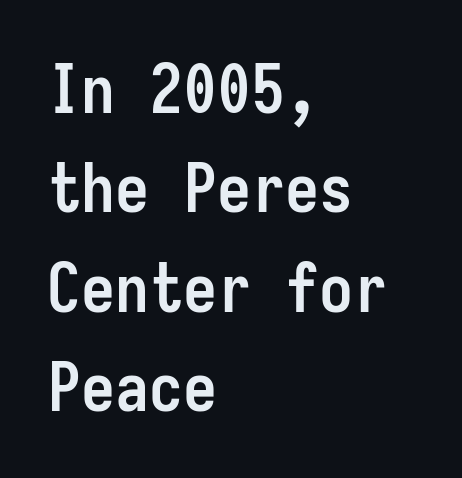
Q: Is the text bold? A: Yes.
Q: Is the text italic (slanted)? A: No, it is upright.
Q: Is the typeface a serif or a sans-serif typeface? A: Sans-serif.
Q: Is the text underlined? A: No.
Q: How is the paragraph aligned? A: Left-aligned.
Q: Is the spacing between letters normal or unusually wide? A: Normal.
Q: Is the spacing between lines tight, normal or loose? A: Normal.
Q: Width (condensed, normal, or wide)? A: Condensed.
Q: Stroke contrast? A: Low.
Q: x-height? A: Medium.
Q: Monospaced? A: Yes.
